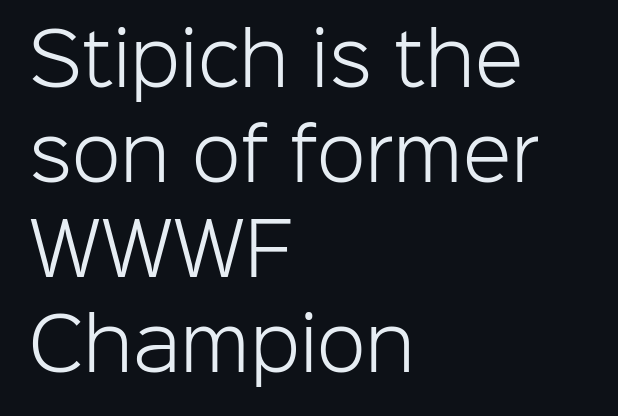
Casual observation: everything's shoved over to the left. Bare-footed words on every line. The horizontal fit of the characters is conventional and even. The designer went with a sans here, leaving each stem footless. Summary of vertical rhythm: regular, with standard interline spacing. It's the straight-up-and-down kind of type.
